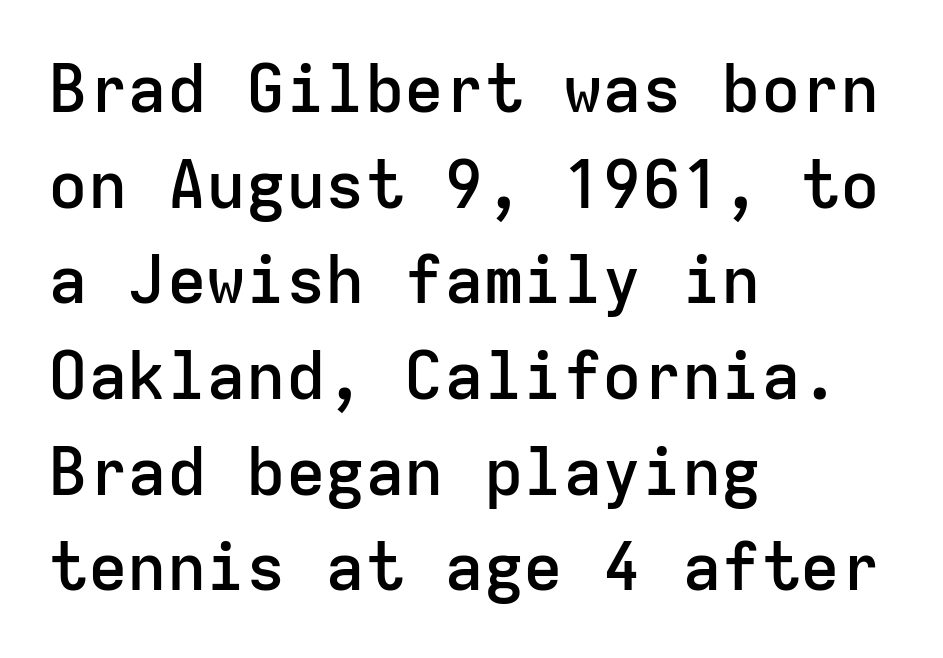
The passage shown has conventional tracking throughout. Does the lettering tilt? It doesn't — this is upright. Looks like terminal output: every glyph gets an equal slot. The lines in this sample share a left origin and differ only in where they stop.
